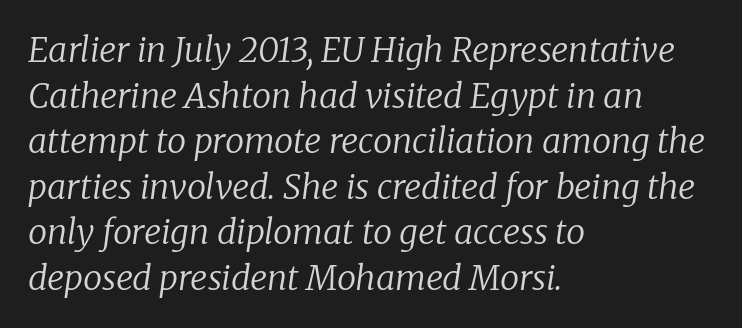
The characters are drawn with everyday or finer stroke widths. There is no visible air inserted between adjacent glyphs. This sample has the flowing, uneven cadence of proportional lettering. Typeset ragged right — the left edge is the straight one.
